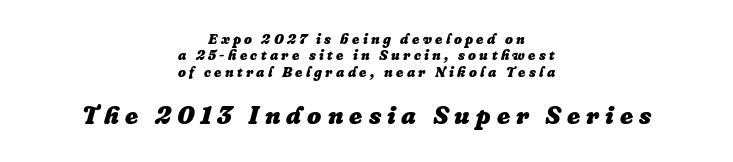
The image shows 25 px bold type, italic (leaning right); set centered, line spacing 1.17x, unusually wide letter spacing (+0.24 em), not underlined; the second (bottom) block is 1.79x larger.
